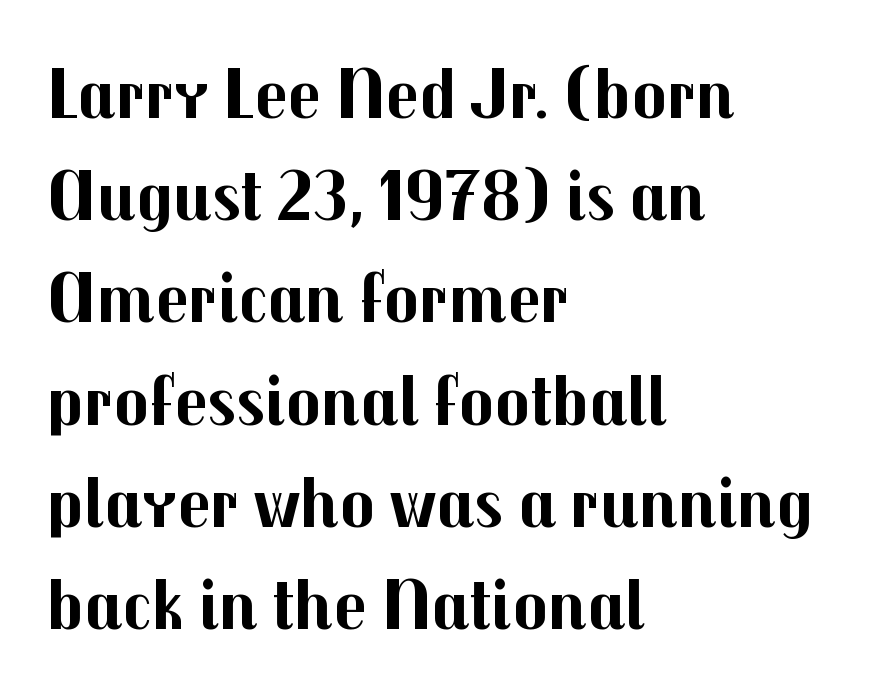
Q: Is the text bold? A: Yes.
Q: Is the text italic (slanted)? A: No, it is upright.
Q: Is the typeface a serif or a sans-serif typeface? A: Sans-serif.
Q: Is the text underlined? A: No.
Q: How is the paragraph aligned? A: Left-aligned.
Q: Is the spacing between letters normal or unusually wide? A: Normal.
Q: Is the spacing between lines tight, normal or loose? A: Normal.
Q: Width (condensed, normal, or wide)? A: Normal.
Q: Stroke contrast? A: Medium.
Q: x-height? A: Medium.
Q: Monospaced? A: No.
